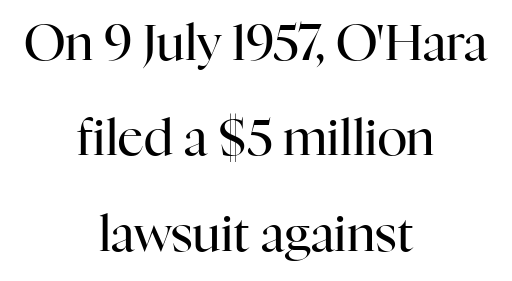
The image shows 50 px regular-weight serif type, upright; set centered, loose line spacing (1.91x), normal letter spacing, not underlined; high stroke contrast and a medium x-height.
